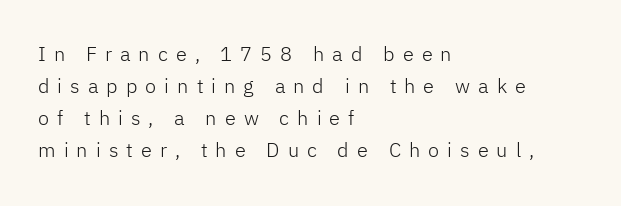
Vertical strokes here are truly vertical. How would I describe the line gaps? Plain and ordinary. Glyph-to-glyph distance is far greater than everyday printed text. The paragraph shown leans on its left margin. Check under the words: just untouched page.
